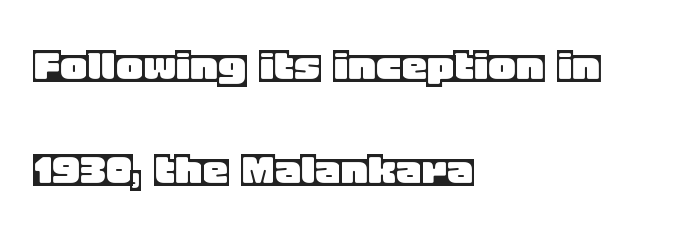
The font's upright variant was chosen for this text. Spacing verdict: proportional, widths tailored to each character. Line starts are locked; line ends wander. Caption: standard tracking, unaltered.
